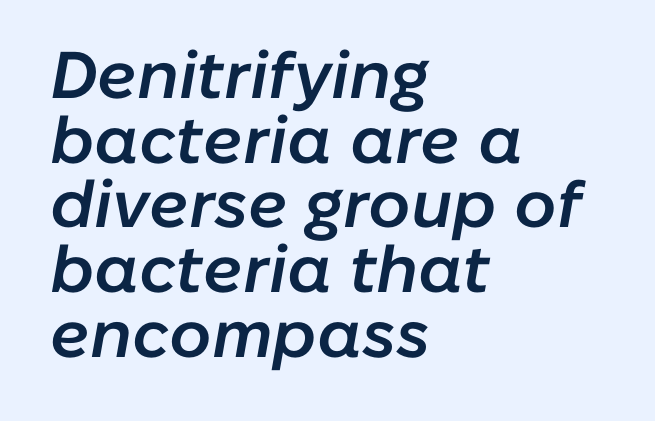
The image shows 66 px semibold type, italic (leaning right); set left-aligned, tight line spacing (0.98x), normal letter spacing, not underlined; low stroke contrast and a medium x-height.
